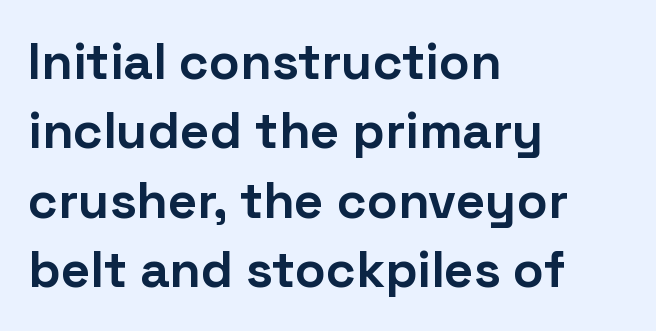
{"serif": "no", "italic": "no", "bold": "yes", "weight": "bold", "width": "normal", "stroke_contrast": "low", "x_height": "medium", "monospaced": "no", "underline": "no", "align": "left", "line_spacing": "normal", "line_spacing_ratio": 1.36, "letter_spacing": "normal", "letter_spacing_em": 0.0, "glyph_px": 51}
